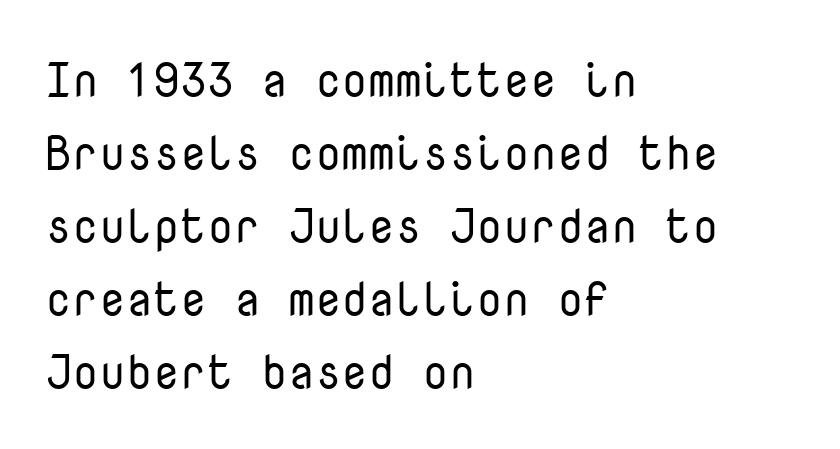
Q: Is the text bold? A: No.
Q: Is the text italic (slanted)? A: No, it is upright.
Q: Is the typeface a serif or a sans-serif typeface? A: Sans-serif.
Q: Is the text underlined? A: No.
Q: How is the paragraph aligned? A: Left-aligned.
Q: Is the spacing between letters normal or unusually wide? A: Normal.
Q: Is the spacing between lines tight, normal or loose? A: Normal.
Q: Width (condensed, normal, or wide)? A: Normal.
Q: Stroke contrast? A: Low.
Q: x-height? A: Medium.
Q: Monospaced? A: Yes.
